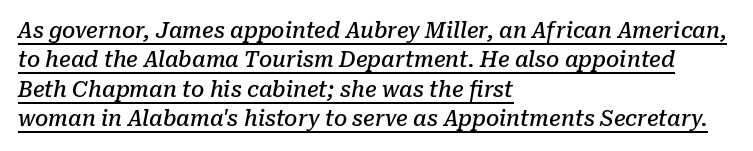
The face used here is rendered with its standard letterfit. Students, this is semibold: more ink than regular, less than bold. The axis of the letterforms is tilted away from vertical. Does the copy run flush right? No — it runs flush left. In designer terms, the underline attribute is active on this setting.
